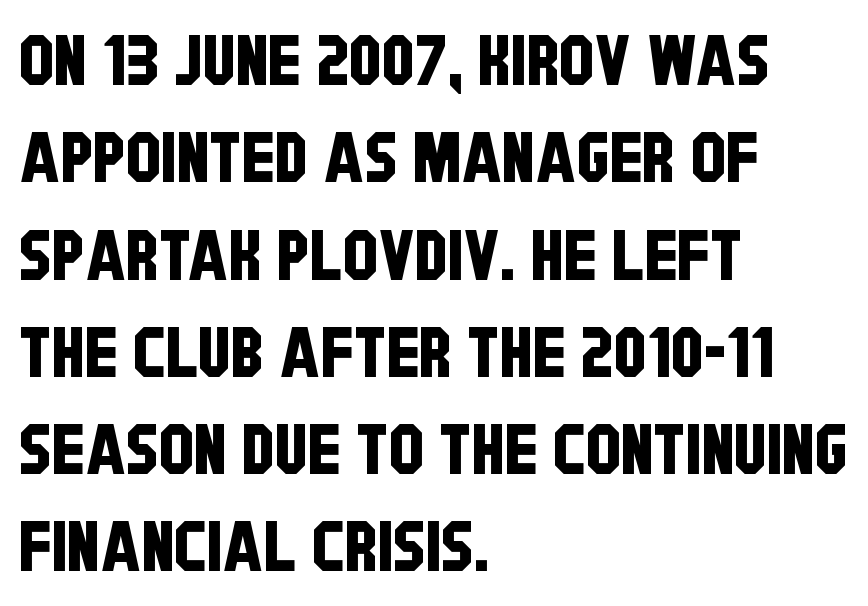
{"serif": "no", "width": "condensed", "stroke_contrast": "low", "x_height": "large", "monospaced": "no", "underline": "no", "align": "left", "line_spacing": "normal", "line_spacing_ratio": 1.39, "letter_spacing": "normal", "letter_spacing_em": 0.0, "glyph_px": 70}
